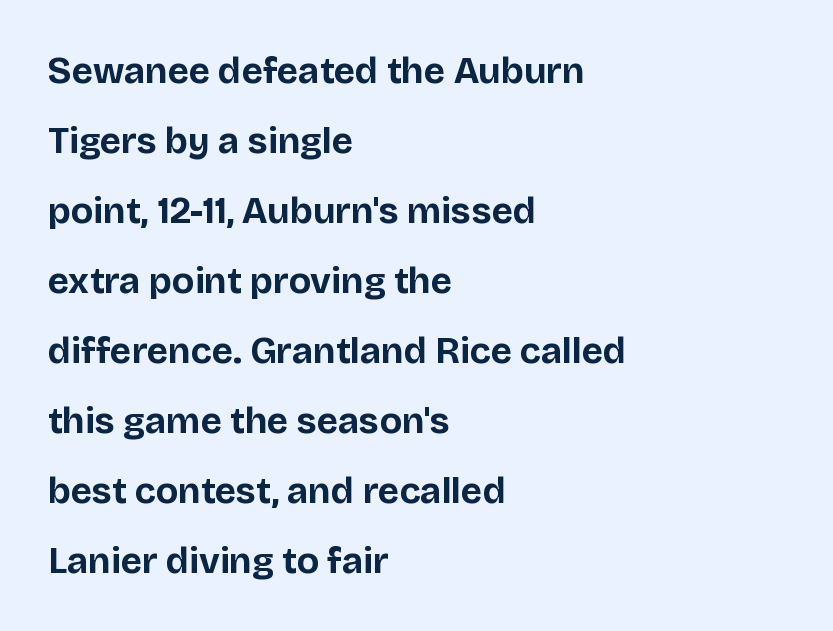
{"serif": "no", "italic": "no", "bold": "yes", "weight": "bold", "width": "normal", "stroke_contrast": "low", "x_height": "large", "monospaced": "no", "underline": "no", "align": "left", "line_spacing_ratio": 1.89, "letter_spacing": "normal", "letter_spacing_em": 0.0, "glyph_px": 37}
